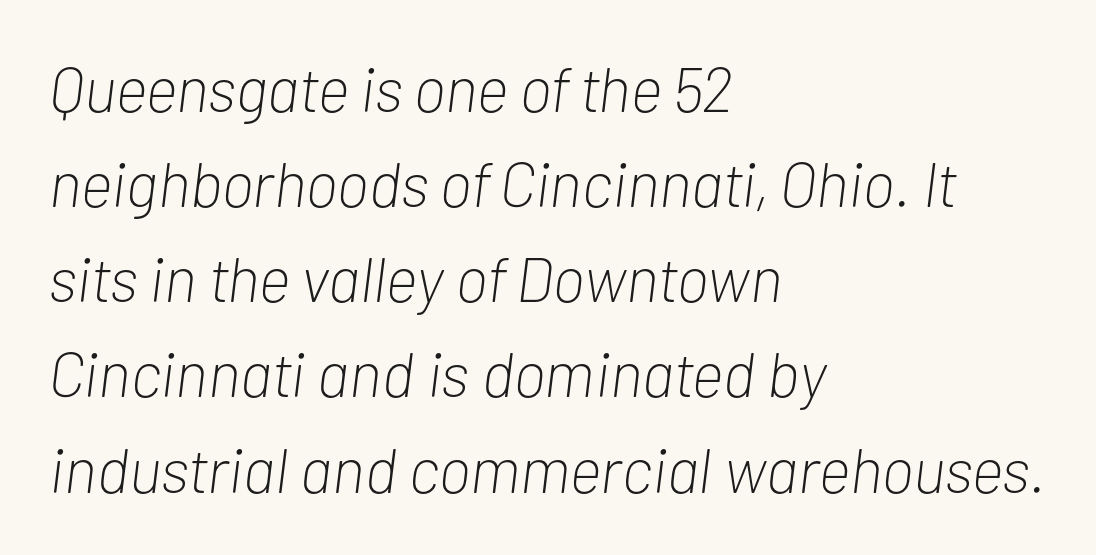
The space beneath each line is pristine and unruled. Every character sits at an angle, as italics do. Vertically, the passage feels balanced, rows spaced as you'd expect. The strokes are not fattened; the text isn't bold. Words appear dense and cohesive because spacing is normal.
